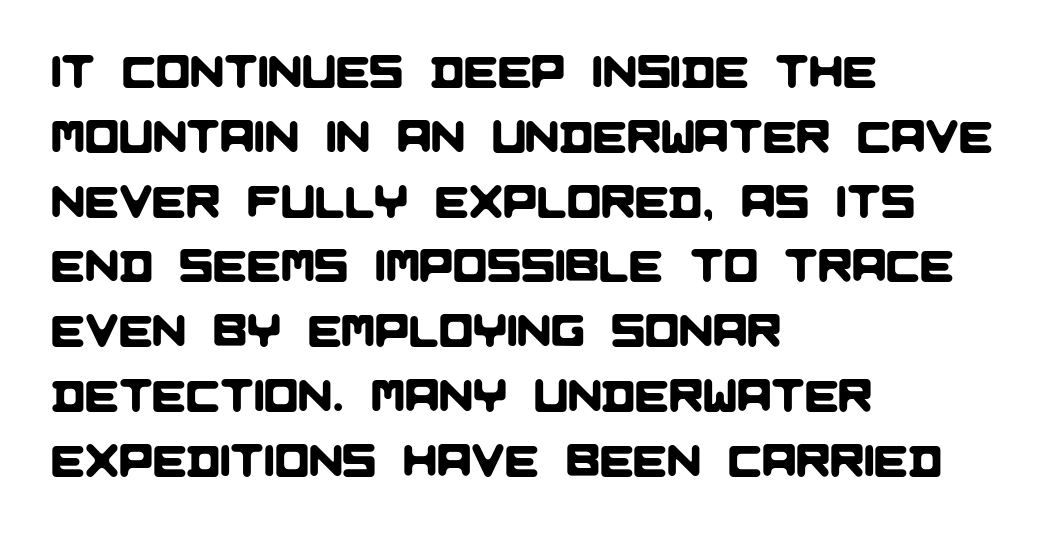
{"serif": "no", "width": "normal", "stroke_contrast": "low", "x_height": "large", "monospaced": "no", "underline": "no", "align": "left", "line_spacing": "normal", "line_spacing_ratio": 1.44, "letter_spacing": "normal", "letter_spacing_em": 0.0, "glyph_px": 45}
